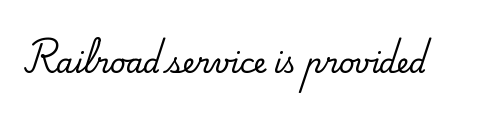
{"underline": "no", "letter_spacing": "normal", "letter_spacing_em": 0.0, "glyph_px": 27}
